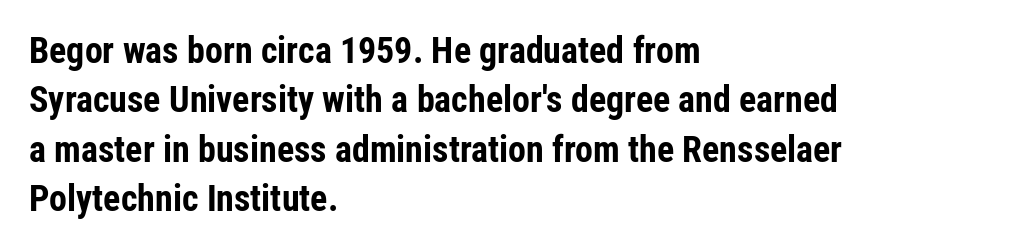
The passage shown is typeset with a sans-serif family. In terms of weight, the rendering is a true, heavy bold. Successive baselines arrive at the customary interval. Every row of glyphs begins at an identical x-position on the left. You could not count columns in this text — the font is proportionally spaced.
